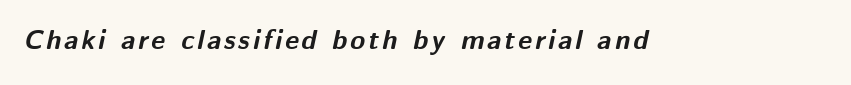
Strokes here are thick enough to call this a true bold. Is the type slanted? Yes — the strokes lean at a clear angle. The baseline area is clear.
